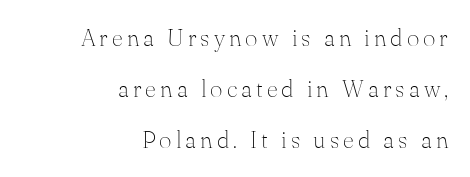
{"italic": "no", "bold": "no", "underline": "no", "align": "right", "line_spacing": "loose", "line_spacing_ratio": 2.12, "glyph_px": 24}
